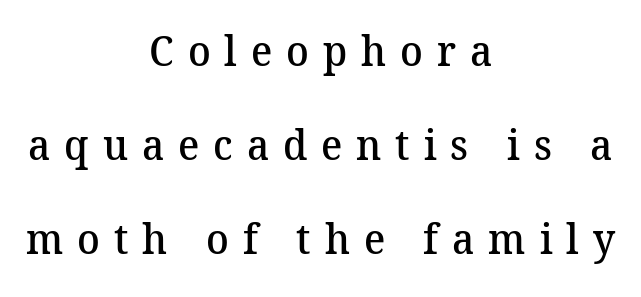
The image shows 42 px semibold serif type; set centered, loose line spacing (2.24x), unusually wide letter spacing (+0.33 em), not underlined; medium stroke contrast and a medium x-height.
